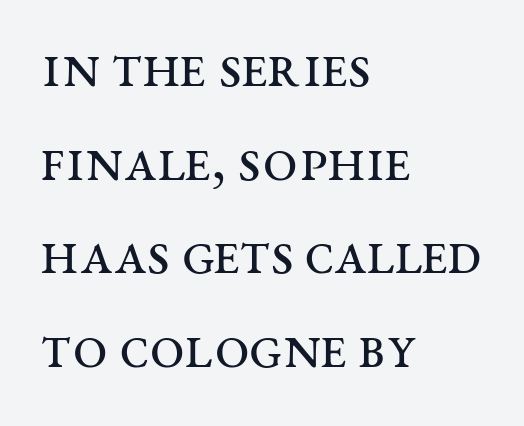
{"serif": "yes", "italic": "no", "bold": "no", "weight": "regular", "width": "wide", "stroke_contrast": "medium", "x_height": "large", "monospaced": "no", "underline": "no", "align": "left", "line_spacing": "normal", "line_spacing_ratio": 1.51, "letter_spacing": "normal", "letter_spacing_em": 0.0, "glyph_px": 62}
